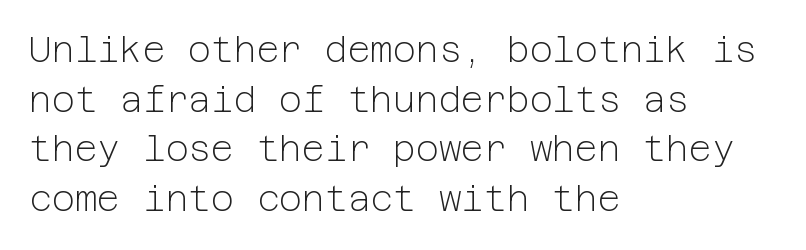
{"serif": "no", "italic": "no", "bold": "no", "weight": "light", "width": "normal", "stroke_contrast": "low", "x_height": "medium", "underline": "no", "align": "left", "line_spacing": "normal", "line_spacing_ratio": 1.42, "letter_spacing": "normal", "letter_spacing_em": 0.0, "glyph_px": 35}
